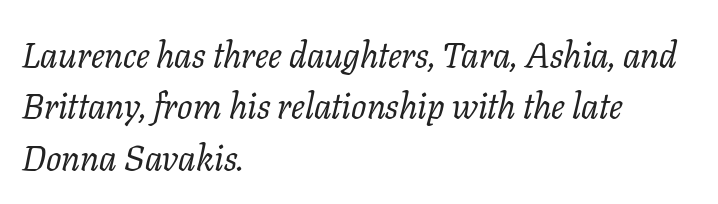
Observe the lean: these are italic letterforms. Little horizontal feet cap the strokes, marking this as serif type. Horizontal alignment here is leftward, the default for most running prose. The passage shown is typed in a proportional face where columns would drift. Nothing heavy about these letters — not bold at all. Here the glyphs are tracked normally, forming tight word shapes.
